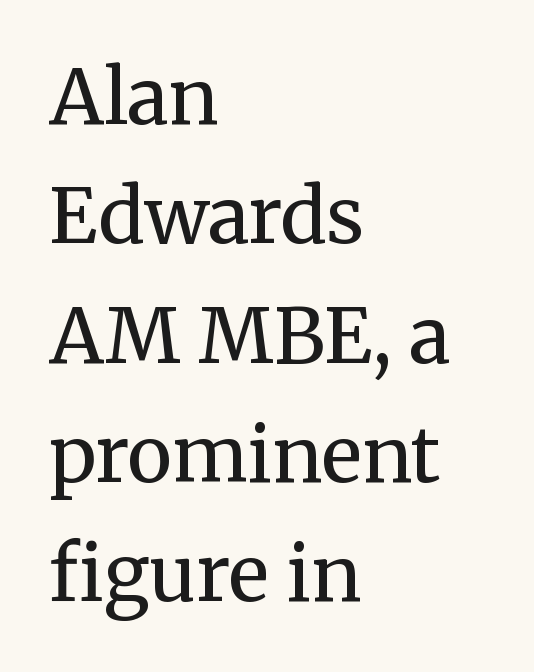
The image shows 76 px regular-weight serif type, upright; set left-aligned, normal line spacing (1.57x), normal letter spacing, not underlined; medium stroke contrast and a medium x-height.
